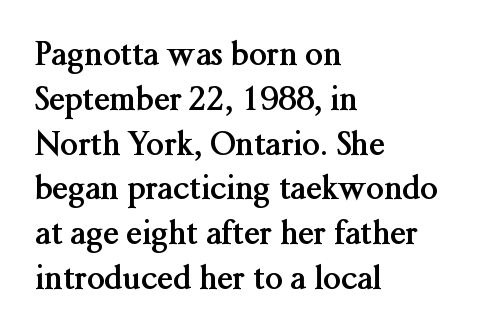
Its strokes are broad and dark, the hallmark of bold type. A typesetter would call this proportional, since set widths differ per character. Old-style or modern, the face here clearly has serifs. All the whitespace from short lines collects on the right.
